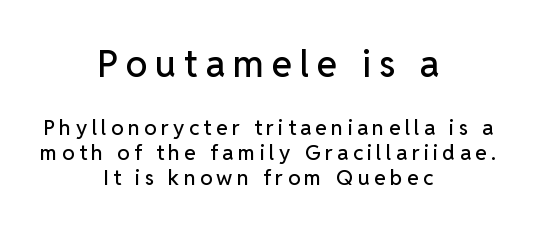
Q: Is the text italic (slanted)? A: No, it is upright.
Q: Is the typeface a serif or a sans-serif typeface? A: Sans-serif.
Q: Is the text underlined? A: No.
Q: How is the paragraph aligned? A: Centered.
Q: Is the spacing between letters normal or unusually wide? A: Unusually wide.
Q: Which block of text is set in a larger size, the first (top) or the second (bottom)? A: The first (top) one.
Q: Width (condensed, normal, or wide)? A: Normal.
Q: Stroke contrast? A: Low.
Q: x-height? A: Medium.
Q: Monospaced? A: No.
